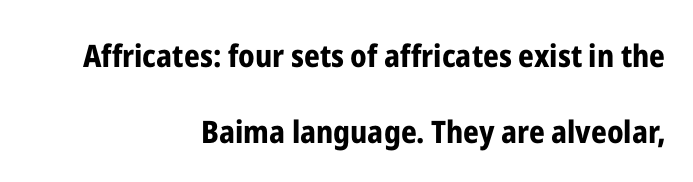
{"serif": "no", "italic": "no", "bold": "yes", "weight": "bold", "width": "condensed", "stroke_contrast": "low", "x_height": "medium", "monospaced": "no", "underline": "no", "align": "right", "line_spacing": "loose", "line_spacing_ratio": 2.44, "letter_spacing": "normal", "letter_spacing_em": 0.0, "glyph_px": 31}
